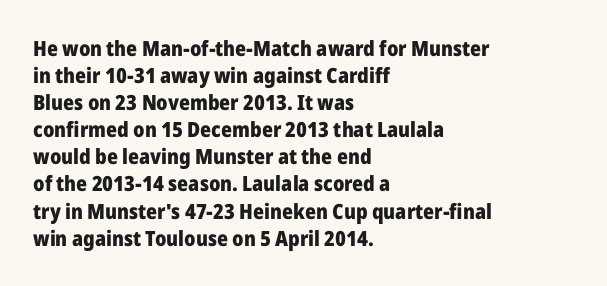
Q: Is the text bold? A: Yes.
Q: Is the text italic (slanted)? A: No, it is upright.
Q: Is the text underlined? A: No.
Q: How is the paragraph aligned? A: Left-aligned.
Q: Is the spacing between letters normal or unusually wide? A: Normal.
Q: Is the spacing between lines tight, normal or loose? A: Normal.
